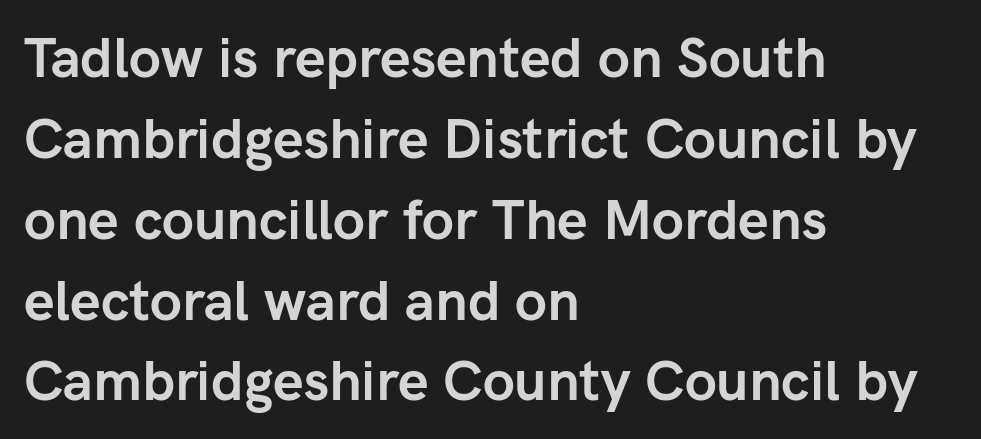
The image shows 55 px semibold sans-serif type, upright; set left-aligned, normal line spacing (1.47x), normal letter spacing, not underlined; low stroke contrast and a medium x-height.
